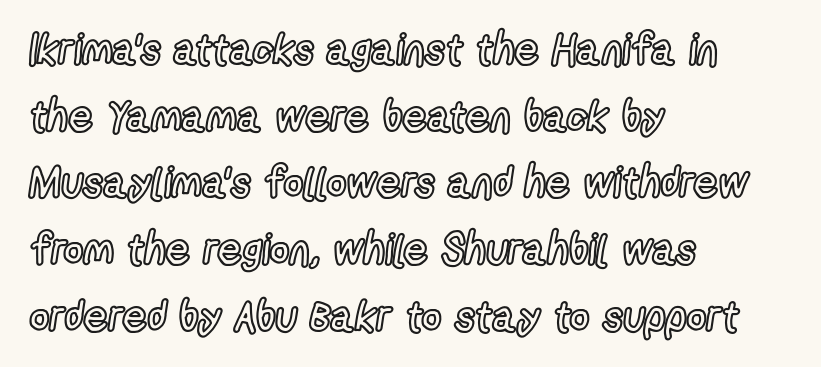
{"width": "condensed", "x_height": "medium", "monospaced": "no", "underline": "no", "align": "left", "line_spacing": "normal", "line_spacing_ratio": 1.55, "letter_spacing": "normal", "letter_spacing_em": 0.0, "glyph_px": 43}
